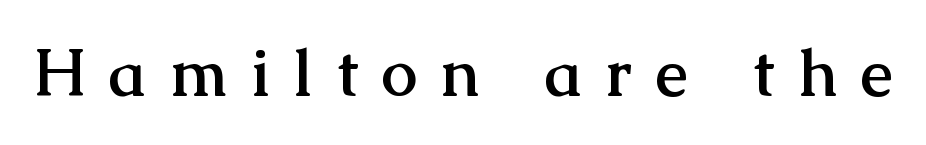
Q: Is the text bold? A: Yes.
Q: Is the text italic (slanted)? A: No, it is upright.
Q: Is the typeface a serif or a sans-serif typeface? A: Serif.
Q: Is the text underlined? A: No.
Q: Is the spacing between letters normal or unusually wide? A: Unusually wide.
Q: Width (condensed, normal, or wide)? A: Normal.
Q: Stroke contrast? A: Medium.
Q: x-height? A: Medium.
Q: Monospaced? A: No.
